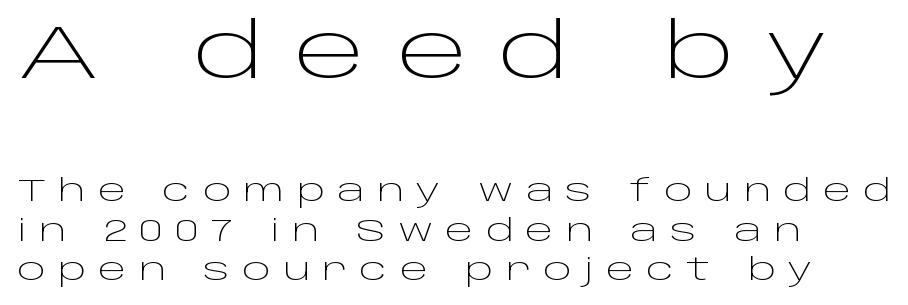
Q: Is the text bold? A: No.
Q: Is the text italic (slanted)? A: No, it is upright.
Q: Is the typeface a serif or a sans-serif typeface? A: Sans-serif.
Q: Is the text underlined? A: No.
Q: How is the paragraph aligned? A: Left-aligned.
Q: Is the spacing between letters normal or unusually wide? A: Unusually wide.
Q: Is the spacing between lines tight, normal or loose? A: Normal.
Q: Which block of text is set in a larger size, the first (top) or the second (bottom)? A: The first (top) one.
Q: Width (condensed, normal, or wide)? A: Wide.
Q: Stroke contrast? A: Low.
Q: x-height? A: Large.
Q: Monospaced? A: No.
